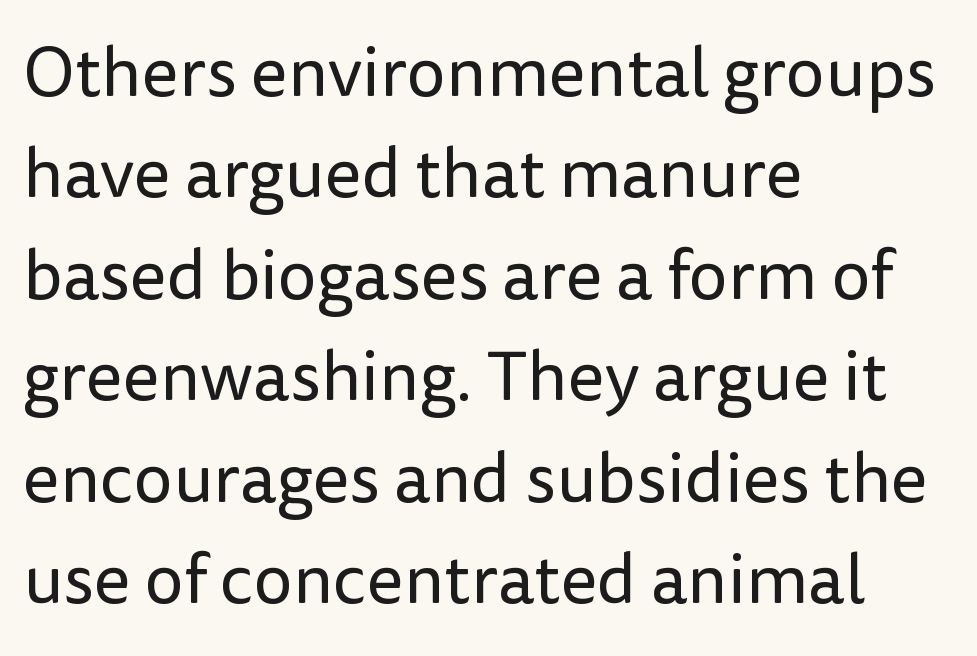
{"serif": "no", "italic": "no", "bold": "no", "weight": "regular", "width": "normal", "stroke_contrast": "low", "x_height": "medium", "monospaced": "no", "underline": "no", "align": "left", "line_spacing": "normal", "line_spacing_ratio": 1.45, "letter_spacing": "normal", "letter_spacing_em": 0.0, "glyph_px": 70}
